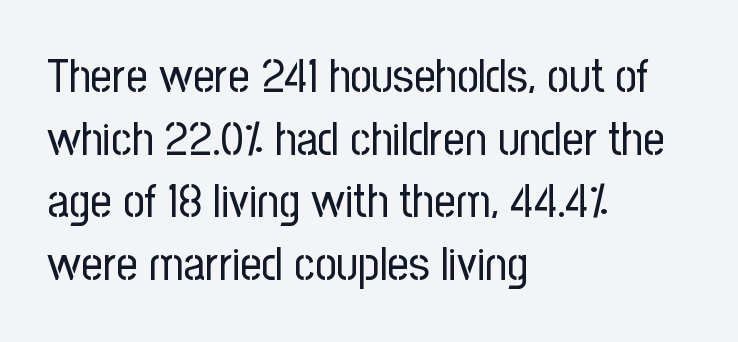
Ordinary non-slanted type is in use. The gaps between neighbouring characters are ordinary and unremarkable. The block of text has a typical density, with ordinary space between rows. Each letter keeps its own natural width here, so spacing adapts to shape.
